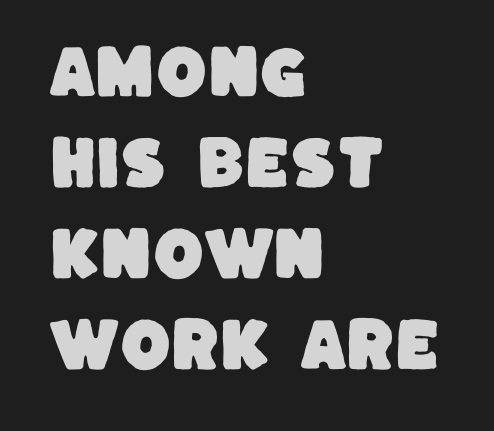
The image shows 58 px sans-serif type; set left-aligned, normal line spacing (1.57x), normal letter spacing, not underlined; low stroke contrast and a large x-height.
